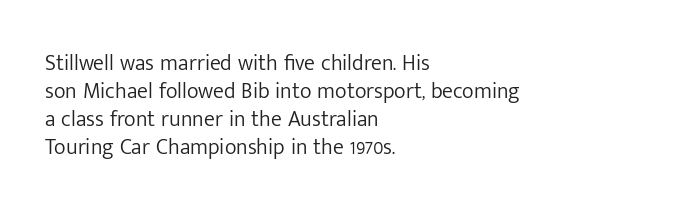
No extra ink here — the face is not bold. Students, observe: this is what conventionally led text looks like. Visually the block forms a straight wall on the left and a jagged coastline on the right. Clear beneath every line of the passage.
